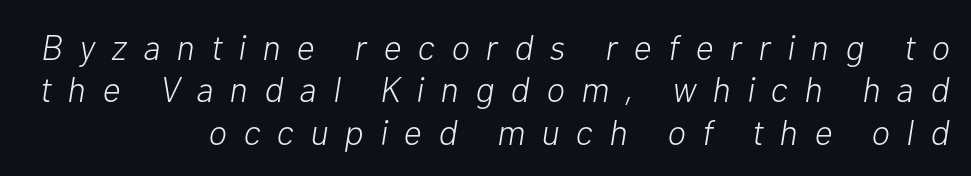
The image shows 35 px light type, italic (leaning right); set right-aligned, line spacing 1.21x, unusually wide letter spacing (+0.47 em), not underlined; low stroke contrast and a medium x-height.
